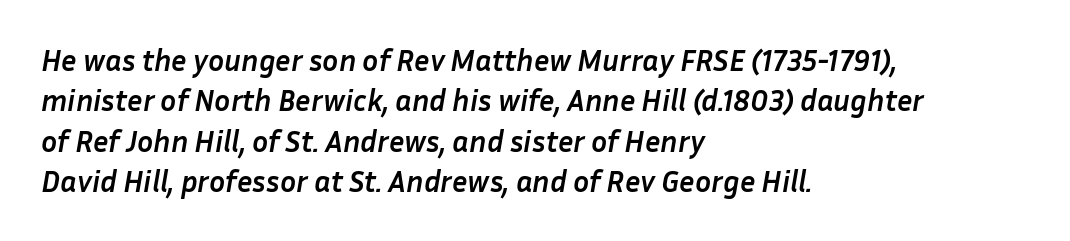
Plain, unruled lines of type. Which margin do the lines hug? The left one — the right edge is uneven. Spacing verdict: proportional, widths tailored to each character. No extra tracking has been applied to these lines. The typesetting leans heavy: a genuine bold. Slant detected: the letters are inclined.
